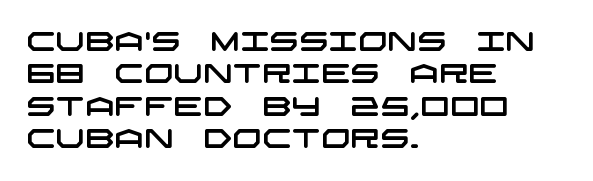
The image shows 26 px text type; set left-aligned, normal line spacing (1.25x), normal letter spacing, not underlined.
